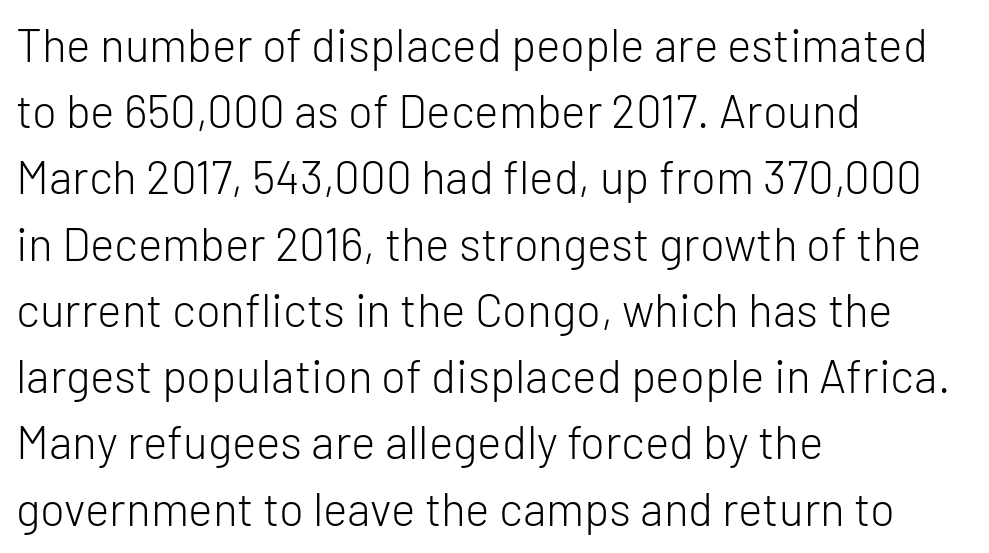
The image shows 46 px light sans-serif type, upright; set left-aligned, normal line spacing (1.44x), normal letter spacing, not underlined; low stroke contrast and a medium x-height.
